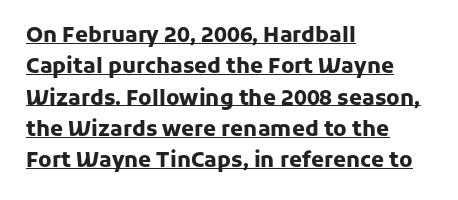
Q: Is the text bold? A: Yes.
Q: Is the text italic (slanted)? A: No, it is upright.
Q: Is the text underlined? A: Yes.
Q: How is the paragraph aligned? A: Left-aligned.
Q: Is the spacing between letters normal or unusually wide? A: Normal.
Q: Is the spacing between lines tight, normal or loose? A: Normal.
